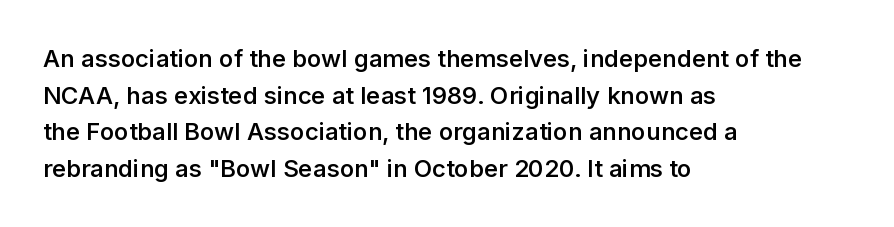
Q: Is the text bold? A: Semi-bold.
Q: Is the text italic (slanted)? A: No, it is upright.
Q: Is the text underlined? A: No.
Q: How is the paragraph aligned? A: Left-aligned.
Q: Is the spacing between letters normal or unusually wide? A: Normal.
Q: Is the spacing between lines tight, normal or loose? A: Normal.
